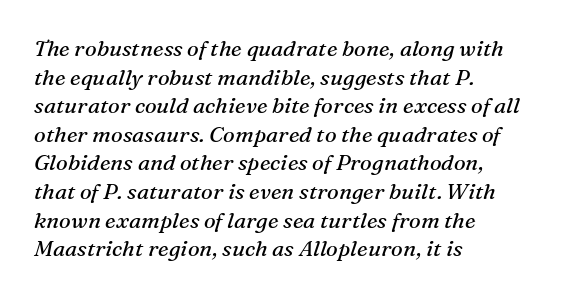
Words float on clear page, feet unadorned. Looking at the ascenders, they clearly lean. The letters look calm and open, with moderate or lighter stems. This block has exactly the height ordinary leading produces.
